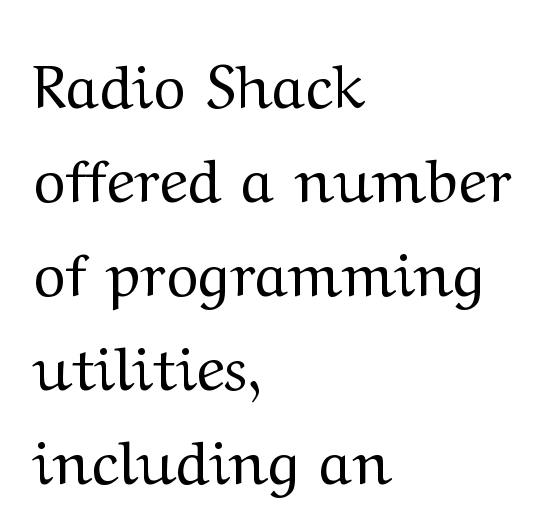
The image shows 61 px regular-weight, wide serif type, upright; set left-aligned, normal line spacing (1.54x), normal letter spacing, not underlined; medium stroke contrast and a medium x-height.
